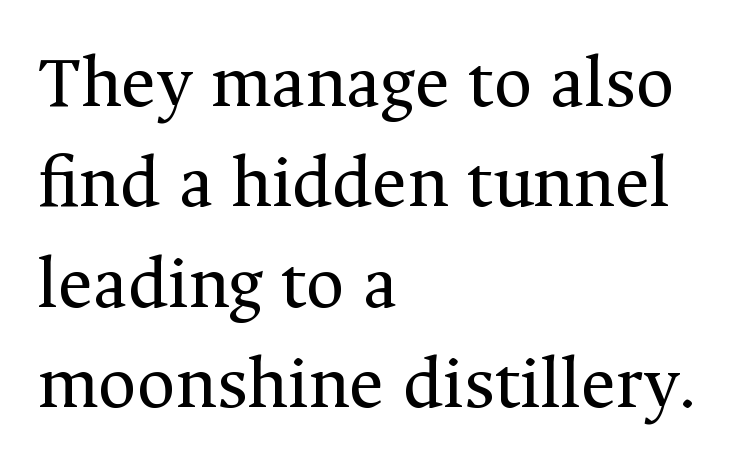
The image shows 75 px regular-weight serif type, upright; set left-aligned, normal line spacing (1.34x), normal letter spacing, not underlined; medium stroke contrast and a medium x-height.
